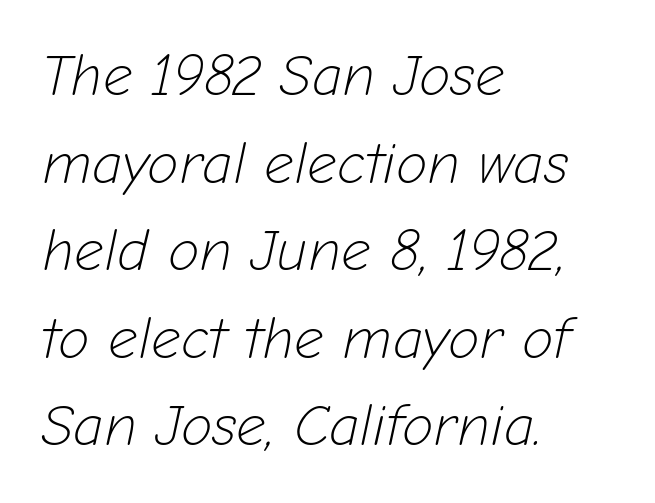
The image shows 58 px light type, italic (leaning right); set left-aligned, normal line spacing (1.51x), normal letter spacing, not underlined; low stroke contrast and a medium x-height.
